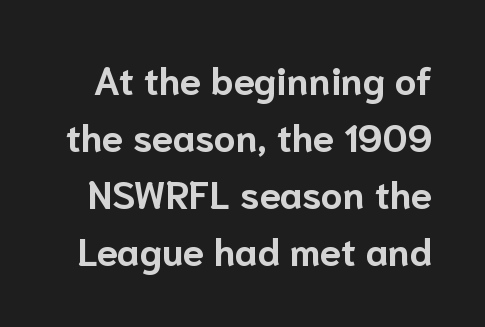
The image shows 38 px bold sans-serif type, upright; set normal line spacing (1.5x), normal letter spacing, not underlined; low stroke contrast and a medium x-height.
